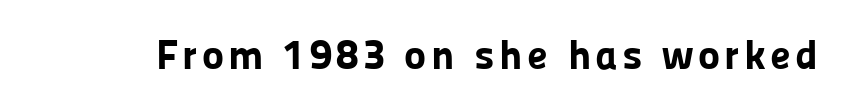
Strong, thick strokes mark this as bold type. Tall strokes in this sample are plumb rather than angled. Here the designer chose a conventional face with non-uniform glyph widths. Check under the words: just untouched page.
